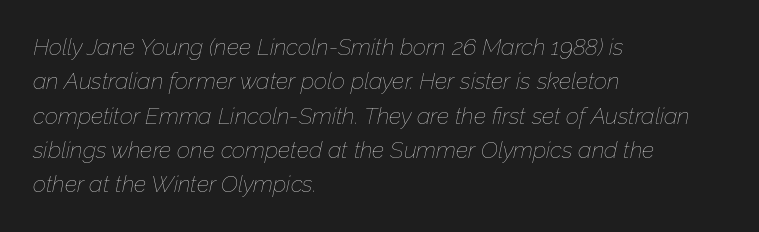
The image shows 23 px text type, italic (leaning right); set left-aligned, normal line spacing (1.49x), normal letter spacing, not underlined.
